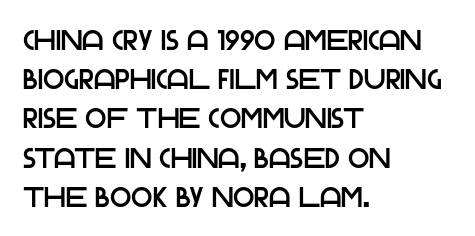
Q: Is the text italic (slanted)? A: No, it is upright.
Q: Is the typeface a serif or a sans-serif typeface? A: Sans-serif.
Q: Is the text underlined? A: No.
Q: How is the paragraph aligned? A: Left-aligned.
Q: Is the spacing between letters normal or unusually wide? A: Normal.
Q: Is the spacing between lines tight, normal or loose? A: Normal.
Q: Width (condensed, normal, or wide)? A: Normal.
Q: Stroke contrast? A: Low.
Q: x-height? A: Large.
Q: Monospaced? A: No.
